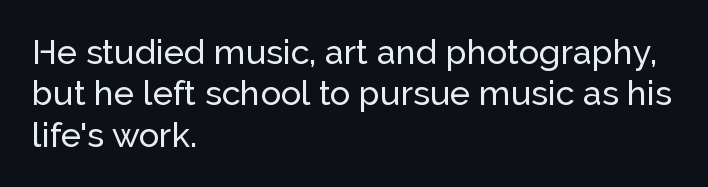
The letters stand upright; this is a roman face. What kind of face is this? One without serifs — a sans. These lines are rendered in a variable-pitch font. The strip under each line holds only bare page. Is the letter spacing exaggerated? No — it looks like the ordinary default.
